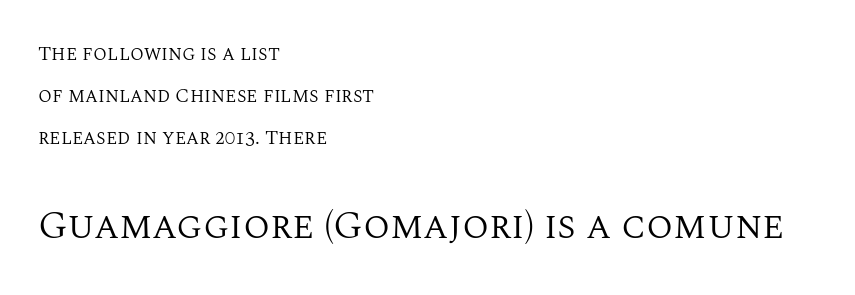
Q: Is the text bold? A: No.
Q: Is the text italic (slanted)? A: No, it is upright.
Q: Is the typeface a serif or a sans-serif typeface? A: Serif.
Q: Is the text underlined? A: No.
Q: How is the paragraph aligned? A: Left-aligned.
Q: Is the spacing between letters normal or unusually wide? A: Normal.
Q: Is the spacing between lines tight, normal or loose? A: Loose.
Q: Which block of text is set in a larger size, the first (top) or the second (bottom)? A: The second (bottom) one.
Q: Width (condensed, normal, or wide)? A: Normal.
Q: Stroke contrast? A: Medium.
Q: x-height? A: Large.
Q: Monospaced? A: No.
